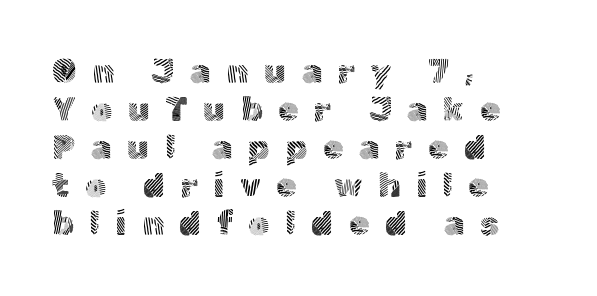
One glance says dense: line gaps are narrower than usual. Weight: not bold — regular or lighter. Notice how the stems are strictly vertical — no italics here. The baseline area is clear. All the whitespace from short lines collects on the right. A sans-serif font was chosen for this passage.
